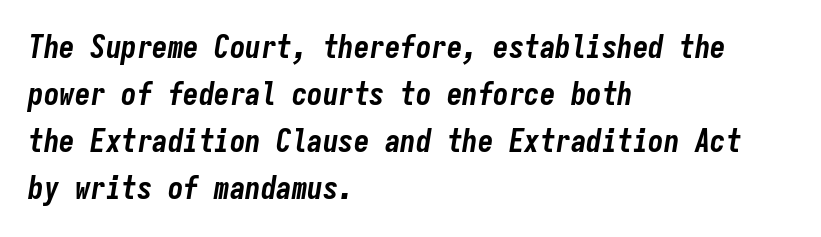
The image shows 31 px bold, condensed type, italic (leaning right), monospaced; set left-aligned, normal line spacing (1.52x), normal letter spacing, not underlined; low stroke contrast and a medium x-height.
